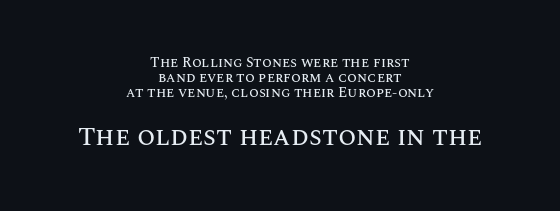
{"italic": "no", "underline": "no", "align": "center", "line_spacing": "tight", "line_spacing_ratio": 1.06, "letter_spacing": "normal", "letter_spacing_em": 0.0, "larger_block": "second", "size_ratio": 1.86, "glyph_px": 26}
